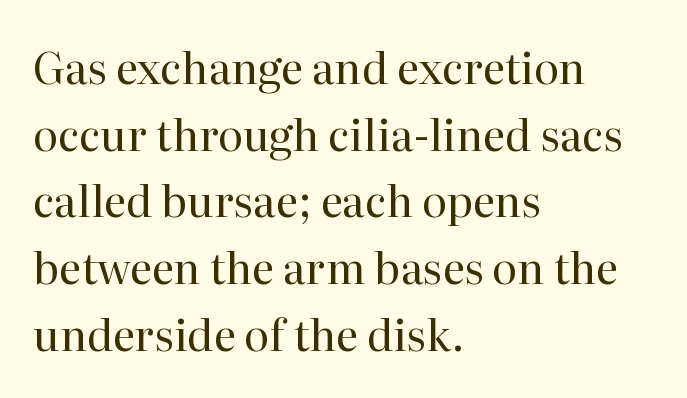
The image shows 43 px regular-weight serif type, upright; set left-aligned, normal line spacing (1.55x), normal letter spacing, not underlined; high stroke contrast and a medium x-height.
